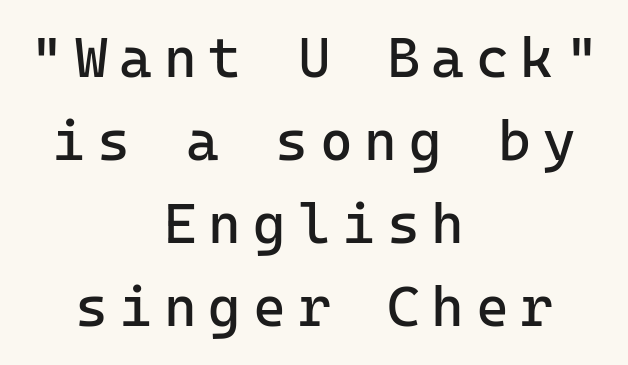
Q: Is the text bold? A: No.
Q: Is the text italic (slanted)? A: No, it is upright.
Q: Is the typeface a serif or a sans-serif typeface? A: Sans-serif.
Q: Is the text underlined? A: No.
Q: How is the paragraph aligned? A: Centered.
Q: Is the spacing between letters normal or unusually wide? A: Unusually wide.
Q: Is the spacing between lines tight, normal or loose? A: Normal.
Q: Width (condensed, normal, or wide)? A: Normal.
Q: Stroke contrast? A: Low.
Q: x-height? A: Medium.
Q: Monospaced? A: Yes.
